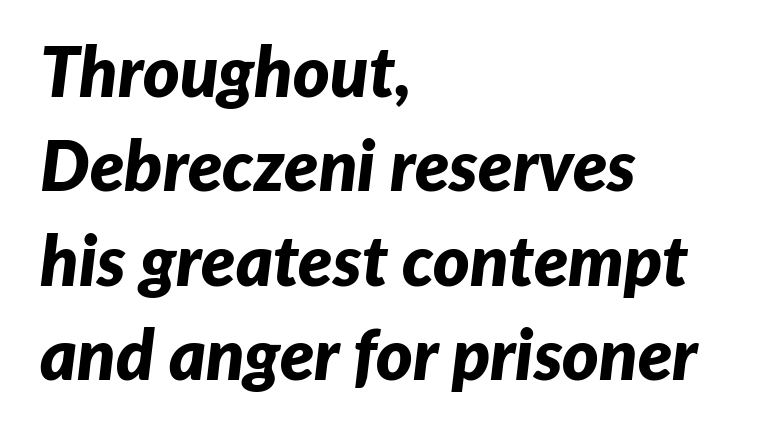
{"italic": "yes", "lean": "right", "slant_degrees": 7, "bold": "yes", "weight": "bold", "width": "normal", "stroke_contrast": "low", "x_height": "medium", "monospaced": "no", "underline": "no", "align": "left", "line_spacing": "normal", "line_spacing_ratio": 1.35, "letter_spacing": "normal", "letter_spacing_em": 0.0, "glyph_px": 70}
